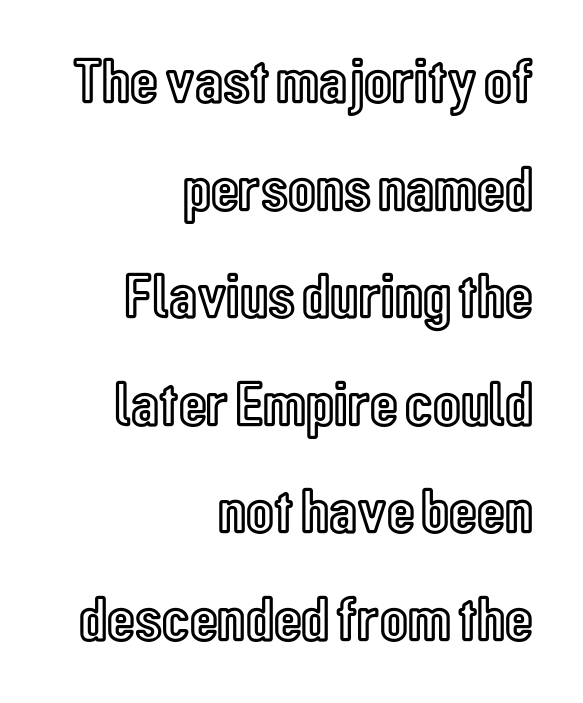
The image shows 64 px condensed type, upright; set right-aligned, normal line spacing (1.68x), normal letter spacing, not underlined; a medium x-height.
